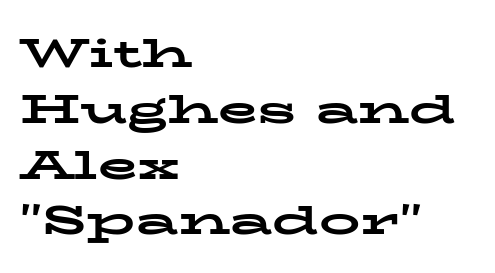
The image shows 41 px bold, wide serif type, upright; set left-aligned, normal line spacing (1.36x), normal letter spacing, not underlined; low stroke contrast and a medium x-height.
